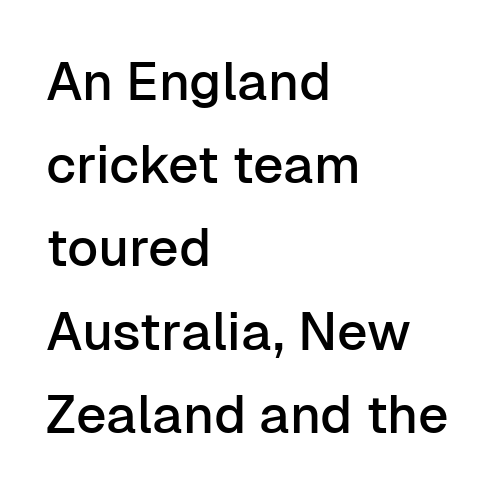
{"serif": "no", "italic": "no", "width": "normal", "stroke_contrast": "low", "x_height": "medium", "monospaced": "no", "underline": "no", "align": "left", "line_spacing": "normal", "line_spacing_ratio": 1.57, "letter_spacing": "normal", "letter_spacing_em": 0.0, "glyph_px": 53}
